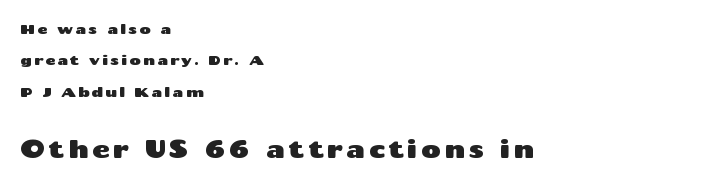
Q: Is the text italic (slanted)? A: No, it is upright.
Q: Is the text underlined? A: No.
Q: How is the paragraph aligned? A: Left-aligned.
Q: Is the spacing between lines tight, normal or loose? A: Loose.
Q: Which block of text is set in a larger size, the first (top) or the second (bottom)? A: The second (bottom) one.
